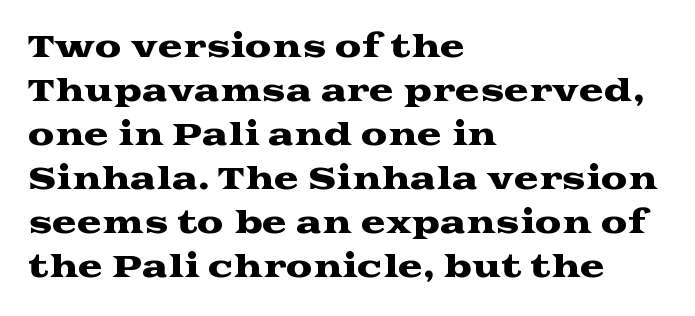
Here the designer chose a conventional face with non-uniform glyph widths. What kind of face is this? One with serifs. A normal amount of white space separates one row of letters from the next. You can tell it's not italic because the verticals are truly vertical.
